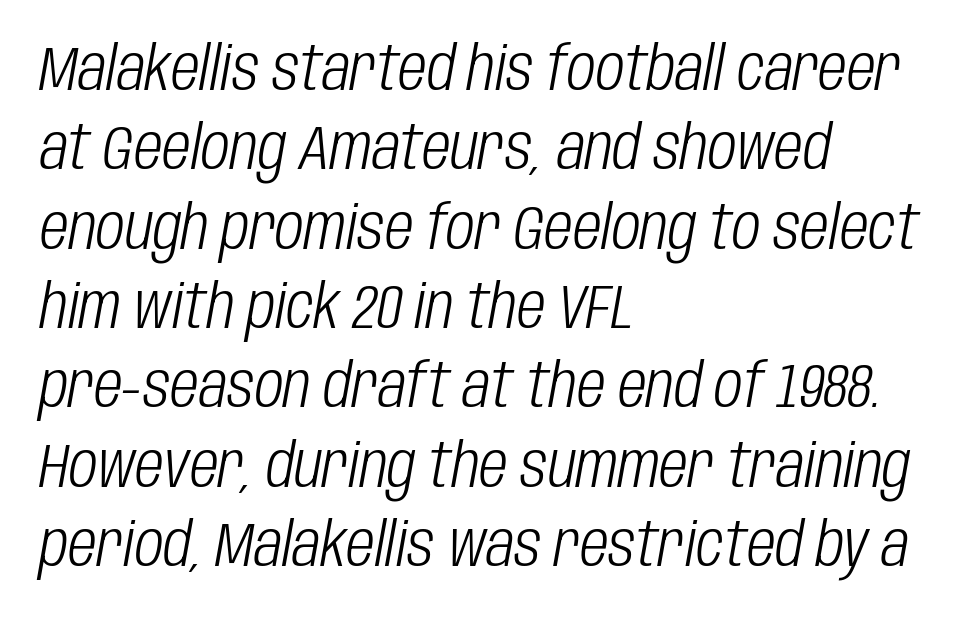
Q: Is the text bold? A: No.
Q: Is the text italic (slanted)? A: Yes, it leans right by about 10 degrees.
Q: Is the text underlined? A: No.
Q: How is the paragraph aligned? A: Left-aligned.
Q: Is the spacing between letters normal or unusually wide? A: Normal.
Q: Is the spacing between lines tight, normal or loose? A: Normal.
Q: Width (condensed, normal, or wide)? A: Condensed.
Q: Stroke contrast? A: Low.
Q: x-height? A: Large.
Q: Monospaced? A: No.
